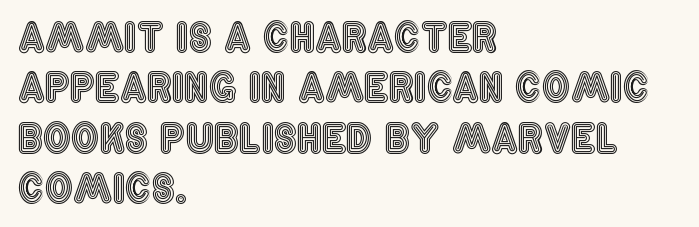
The image shows 39 px condensed type, upright; set left-aligned, normal line spacing (1.29x), normal letter spacing, not underlined; a large x-height.
